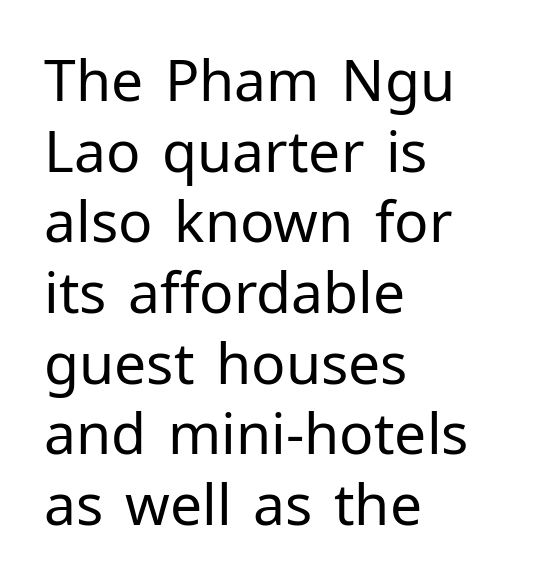
{"serif": "no", "italic": "no", "bold": "no", "weight": "regular", "width": "normal", "stroke_contrast": "low", "x_height": "medium", "monospaced": "no", "underline": "no", "align": "left", "line_spacing_ratio": 1.24, "letter_spacing": "normal", "letter_spacing_em": 0.0, "glyph_px": 57}
